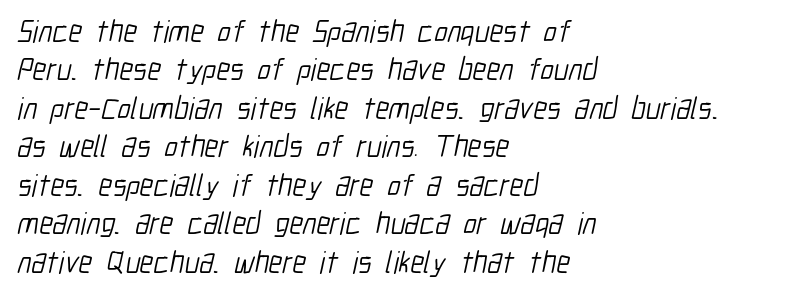
Letters rest on an invisible, unmarked baseline. Compared with typical body copy, the letter spacing here is the same. The lines in this sample share a left origin and differ only in where they stop. No heavy texture on the line: the type isn't bold. Each letter keeps its own natural width here, so spacing adapts to shape.
